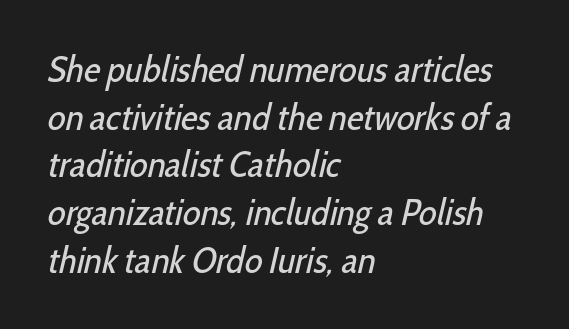
Casual observation: everything's shoved over to the left. The letterforms sit at book weight or below. To sum up the face: it is a sans, with no serifs. No extra tracking has been applied to these lines. Each row of text sits above clean, open space. Each new line begins a customary step beneath the previous one.
